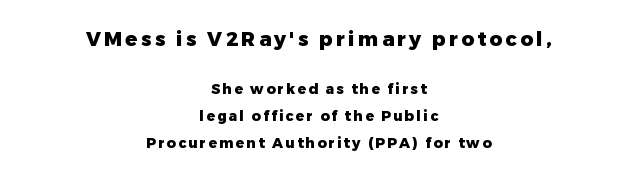
Compared with typical paragraphs, the rows here are farther apart. A centered setting, common on invitations and titles, is used for this passage. Tall strokes in this sample are plumb rather than angled. Look at the stroke-to-counter ratio: heavy, a bold.
